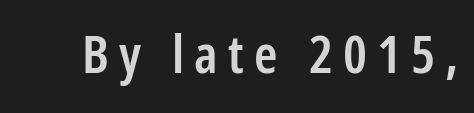
Q: Is the text bold? A: Semi-bold.
Q: Is the text italic (slanted)? A: No, it is upright.
Q: Is the typeface a serif or a sans-serif typeface? A: Sans-serif.
Q: Is the text underlined? A: No.
Q: Width (condensed, normal, or wide)? A: Condensed.
Q: Stroke contrast? A: Low.
Q: x-height? A: Medium.
Q: Monospaced? A: No.
